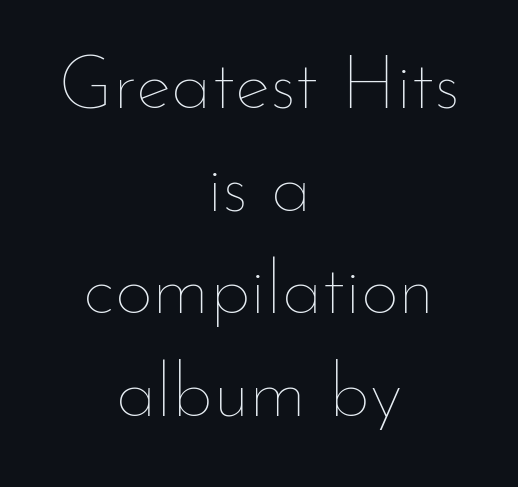
In terms of letterspacing, this is plain default setting. This sample has the flowing, uneven cadence of proportional lettering. Students, observe: this is what conventionally led text looks like. Clear beneath every line of the passage. Bold? No — there's no thickening of the strokes. Short and long lines alike share a common midpoint.
